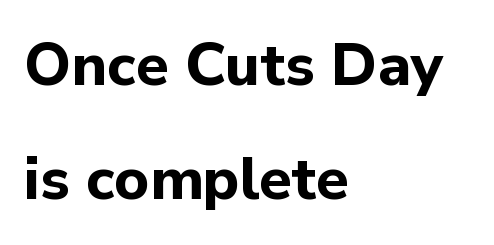
The image shows 60 px bold sans-serif type, upright; set left-aligned, loose line spacing (1.9x), normal letter spacing, not underlined; low stroke contrast and a medium x-height.
